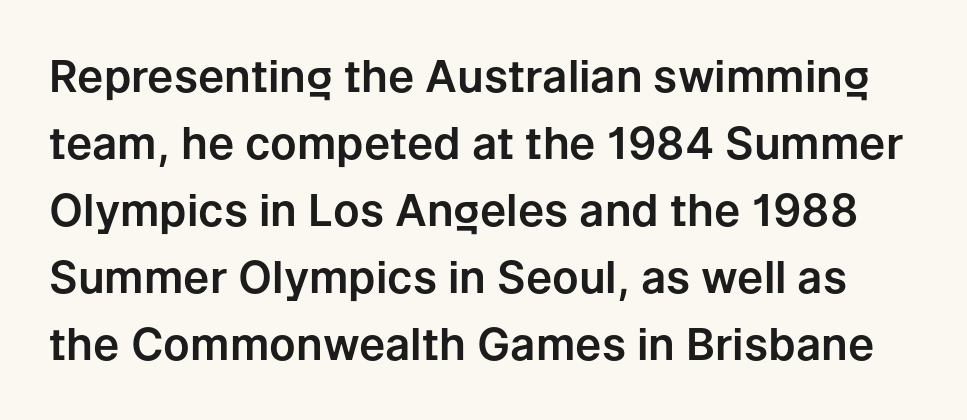
No italicization has been applied; the sample stays upright. The area under the type is left untouched. Nobody touched the tracking dial on this one. This block has exactly the height ordinary leading produces. Here the designer chose a conventional face with non-uniform glyph widths. The letters carry no serifs — their stems end cleanly without finishing strokes.
